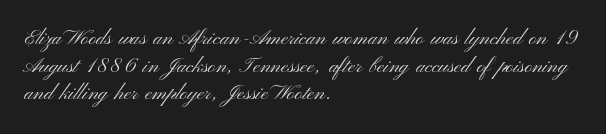
The image shows 21 px text type; set left-aligned, normal line spacing (1.32x), normal letter spacing, not underlined.
